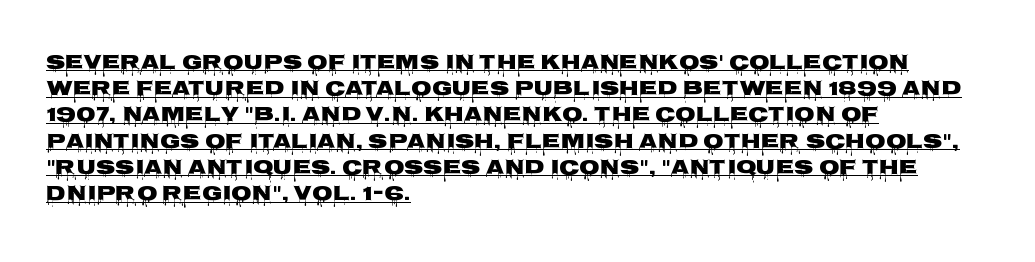
The image shows 21 px bold type, upright; set left-aligned, normal line spacing (1.25x), normal letter spacing, underlined.
